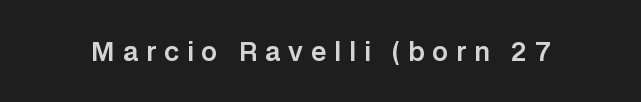
The image shows 25 px text type, upright; set unusually wide letter spacing (+0.32 em), not underlined.
